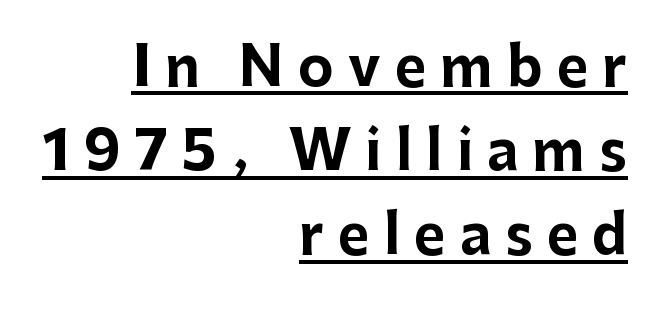
The image shows 54 px bold sans-serif type, upright; set right-aligned, normal line spacing (1.56x), unusually wide letter spacing (+0.26 em), underlined; low stroke contrast and a medium x-height.
